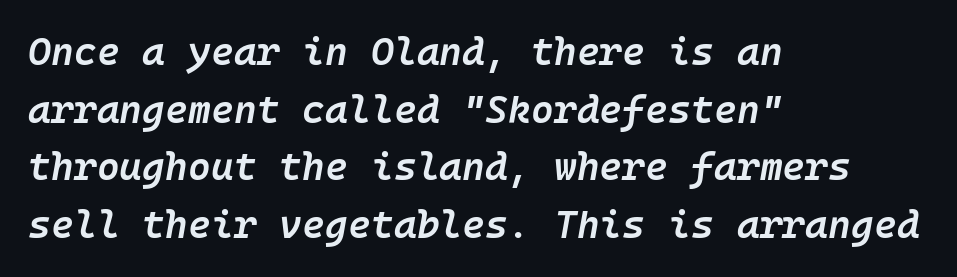
{"italic": "yes", "lean": "right", "slant_degrees": 10, "bold": "semi", "weight": "semibold", "width": "normal", "stroke_contrast": "low", "x_height": "medium", "underline": "no", "align": "left", "line_spacing": "normal", "line_spacing_ratio": 1.48, "letter_spacing": "normal", "letter_spacing_em": 0.0, "glyph_px": 39}
